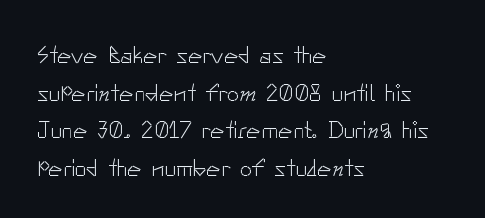
Q: Is the text bold? A: No.
Q: Is the text italic (slanted)? A: No, it is upright.
Q: Is the text underlined? A: No.
Q: How is the paragraph aligned? A: Left-aligned.
Q: Is the spacing between letters normal or unusually wide? A: Normal.
Q: Is the spacing between lines tight, normal or loose? A: Normal.
